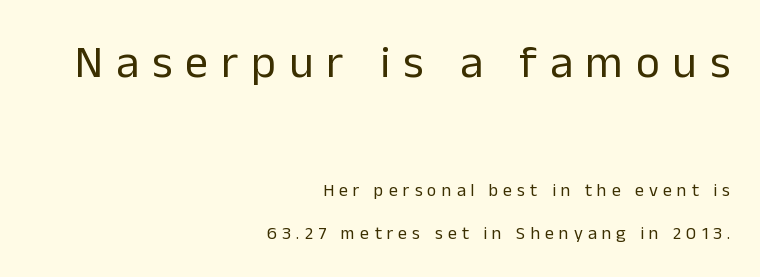
{"serif": "no", "italic": "no", "bold": "no", "weight": "regular", "width": "normal", "stroke_contrast": "low", "x_height": "medium", "monospaced": "no", "underline": "no", "align": "right", "line_spacing": "loose", "line_spacing_ratio": 2.39, "letter_spacing": "wide", "letter_spacing_em": 0.28, "larger_block": "first", "size_ratio": 2.56, "glyph_px": 46}
